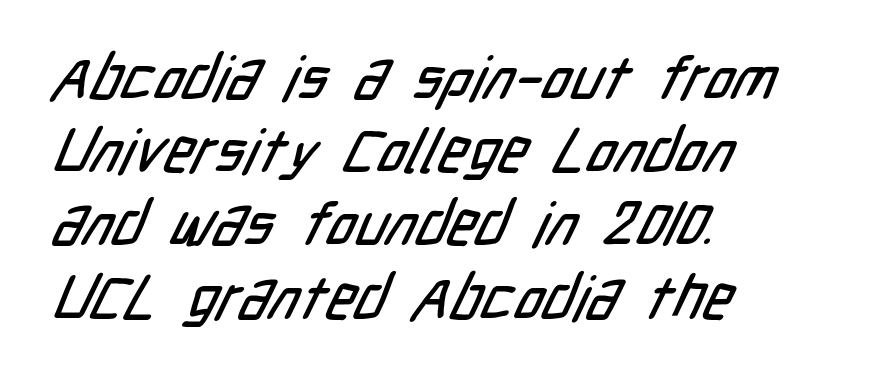
The image shows 61 px condensed sans-serif type; set left-aligned, line spacing 1.2x, normal letter spacing, not underlined; low stroke contrast and a medium x-height.
